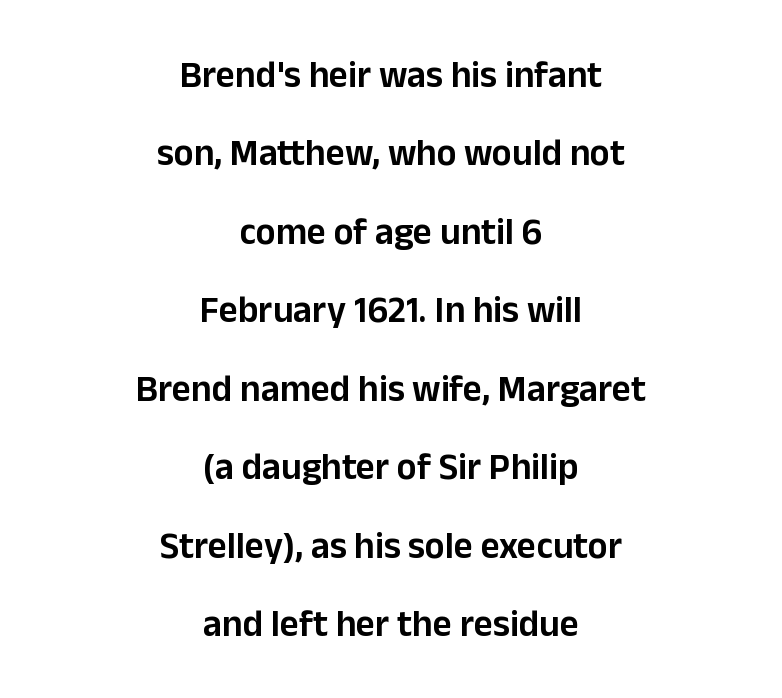
Q: Is the text italic (slanted)? A: No, it is upright.
Q: Is the typeface a serif or a sans-serif typeface? A: Sans-serif.
Q: Is the text underlined? A: No.
Q: How is the paragraph aligned? A: Centered.
Q: Is the spacing between letters normal or unusually wide? A: Normal.
Q: Is the spacing between lines tight, normal or loose? A: Loose.
Q: Width (condensed, normal, or wide)? A: Normal.
Q: Stroke contrast? A: Low.
Q: x-height? A: Medium.
Q: Monospaced? A: No.
